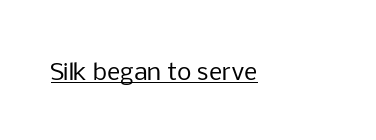
Students, observe the line beneath the letters — that is underlining. You can tell it's not italic because the verticals are truly vertical. Stems here are at most as thick as an everyday book face. Between one letter and the next there's only the usual sliver of space.
